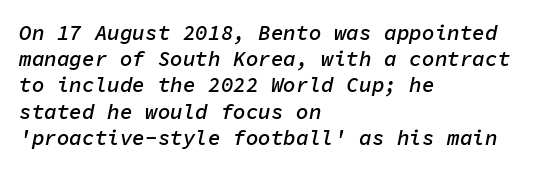
{"italic": "yes", "lean": "right", "slant_degrees": 11, "bold": "semi", "underline": "no", "align": "left", "line_spacing": "normal", "line_spacing_ratio": 1.25, "letter_spacing": "normal", "letter_spacing_em": 0.0, "glyph_px": 21}
